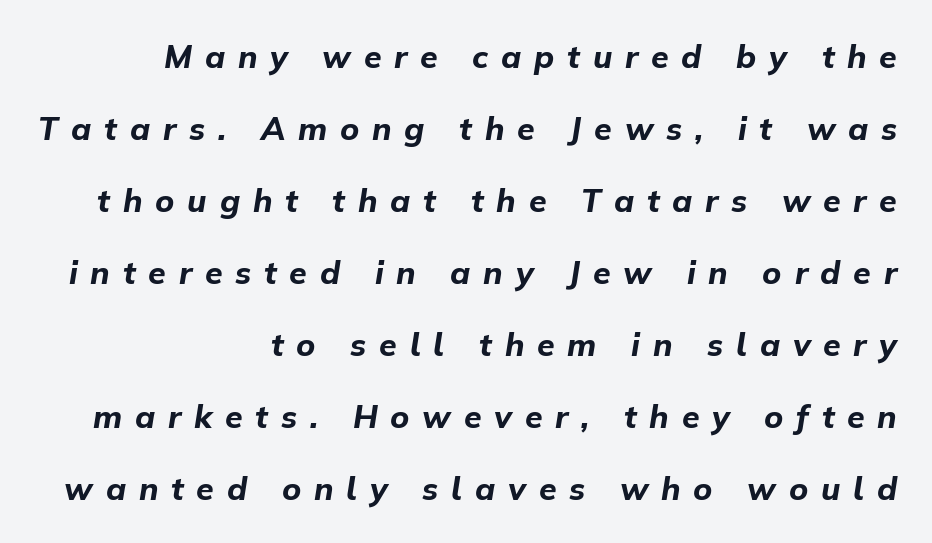
Q: Is the text bold? A: Yes.
Q: Is the text italic (slanted)? A: Yes, it leans right by about 9 degrees.
Q: Is the text underlined? A: No.
Q: How is the paragraph aligned? A: Right-aligned.
Q: Is the spacing between letters normal or unusually wide? A: Unusually wide.
Q: Is the spacing between lines tight, normal or loose? A: Loose.
Q: Width (condensed, normal, or wide)? A: Normal.
Q: Stroke contrast? A: Low.
Q: x-height? A: Medium.
Q: Monospaced? A: No.
